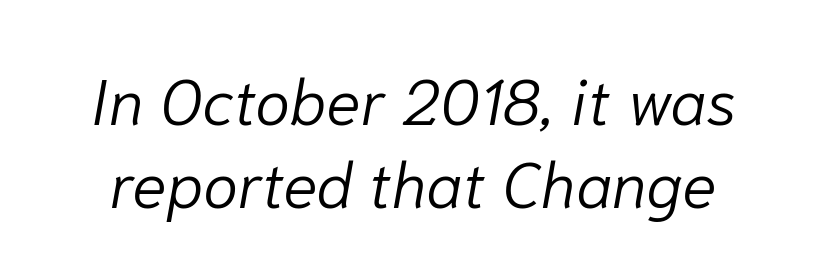
{"italic": "yes", "lean": "right", "slant_degrees": 10, "bold": "no", "weight": "light", "width": "normal", "stroke_contrast": "low", "x_height": "medium", "monospaced": "no", "underline": "no", "line_spacing": "normal", "line_spacing_ratio": 1.3, "letter_spacing": "normal", "letter_spacing_em": 0.0, "glyph_px": 64}
